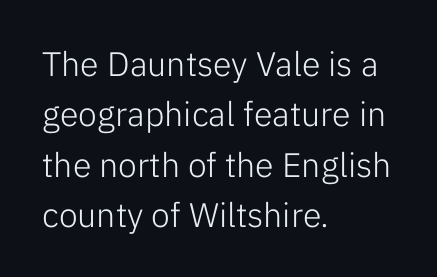
Q: Is the text bold? A: No.
Q: Is the text italic (slanted)? A: No, it is upright.
Q: Is the typeface a serif or a sans-serif typeface? A: Sans-serif.
Q: Is the text underlined? A: No.
Q: How is the paragraph aligned? A: Left-aligned.
Q: Is the spacing between letters normal or unusually wide? A: Normal.
Q: Is the spacing between lines tight, normal or loose? A: Normal.
Q: Width (condensed, normal, or wide)? A: Normal.
Q: Stroke contrast? A: Low.
Q: x-height? A: Medium.
Q: Monospaced? A: No.
